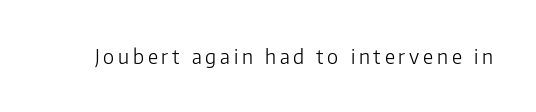
The type sits square on the baseline with zero lean. The strip under each line holds only bare page. Is the stroke heavy? The answer is a plain regular-or-lighter.
